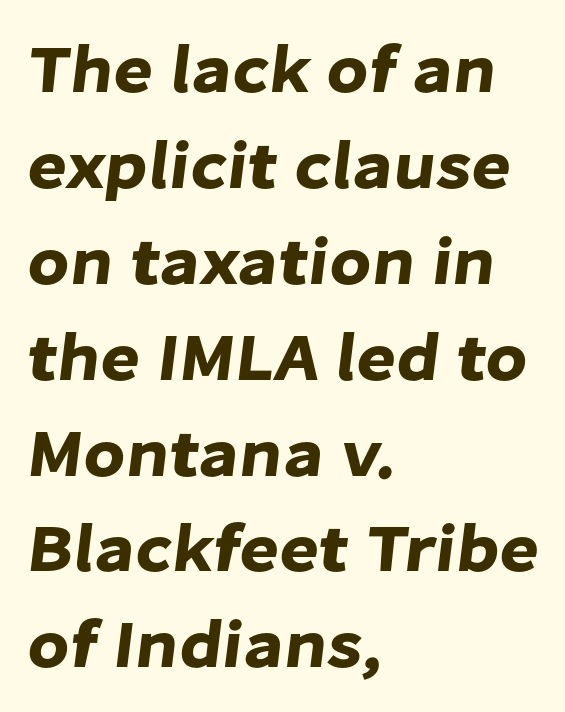
{"serif": "no", "width": "normal", "stroke_contrast": "low", "x_height": "medium", "monospaced": "no", "underline": "no", "align": "left", "line_spacing": "normal", "line_spacing_ratio": 1.41, "letter_spacing": "normal", "letter_spacing_em": 0.0, "glyph_px": 68}
